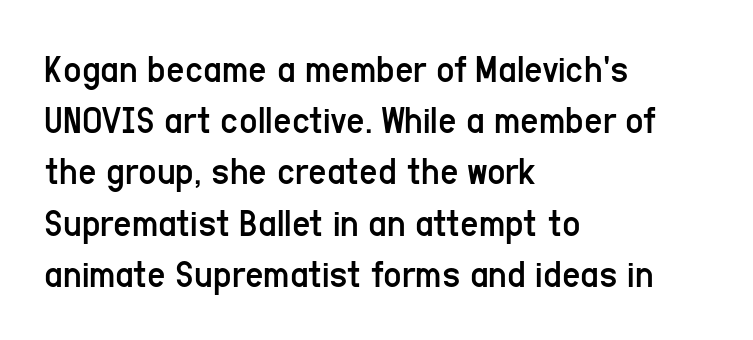
{"serif": "no", "italic": "no", "bold": "no", "weight": "regular", "width": "condensed", "stroke_contrast": "low", "x_height": "medium", "monospaced": "no", "underline": "no", "align": "left", "line_spacing": "normal", "line_spacing_ratio": 1.28, "letter_spacing": "normal", "letter_spacing_em": 0.0, "glyph_px": 40}
